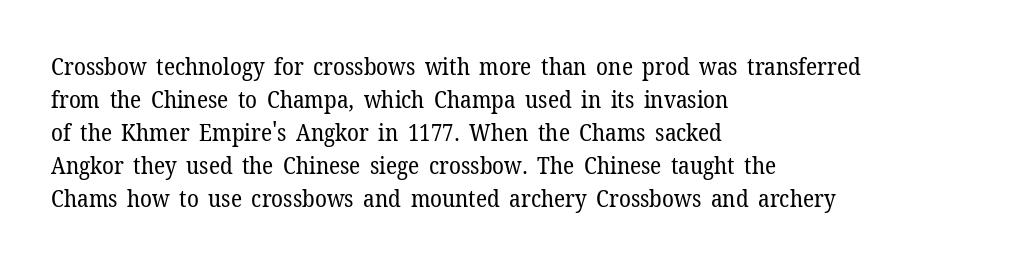
Q: Is the text bold? A: No.
Q: Is the text italic (slanted)? A: No, it is upright.
Q: Is the text underlined? A: No.
Q: How is the paragraph aligned? A: Left-aligned.
Q: Is the spacing between letters normal or unusually wide? A: Normal.
Q: Is the spacing between lines tight, normal or loose? A: Normal.
